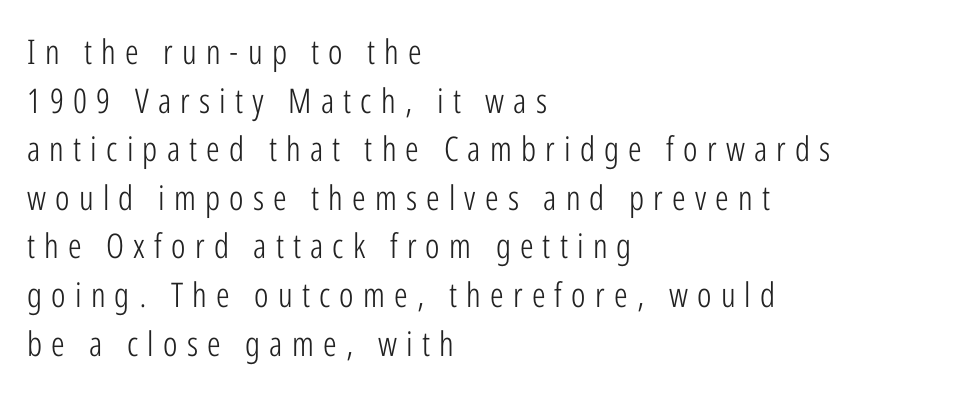
The image shows 34 px light, condensed sans-serif type, upright; set left-aligned, normal line spacing (1.43x), unusually wide letter spacing (+0.27 em), not underlined; low stroke contrast and a medium x-height.
